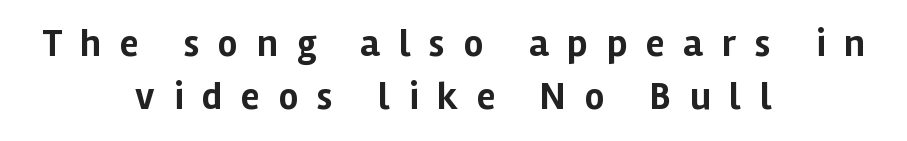
Q: Is the text bold? A: Yes.
Q: Is the text italic (slanted)? A: No, it is upright.
Q: Is the typeface a serif or a sans-serif typeface? A: Sans-serif.
Q: Is the text underlined? A: No.
Q: How is the paragraph aligned? A: Centered.
Q: Is the spacing between letters normal or unusually wide? A: Unusually wide.
Q: Is the spacing between lines tight, normal or loose? A: Normal.
Q: Width (condensed, normal, or wide)? A: Normal.
Q: Stroke contrast? A: Low.
Q: x-height? A: Medium.
Q: Monospaced? A: No.
